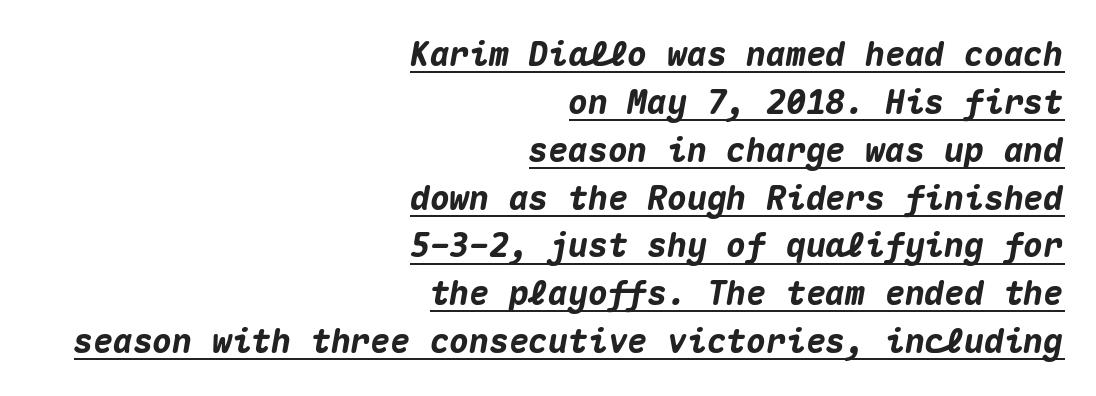
The image shows 33 px heavy type, italic (leaning right), monospaced; set right-aligned, normal line spacing (1.45x), normal letter spacing, underlined; medium stroke contrast and a medium x-height.
